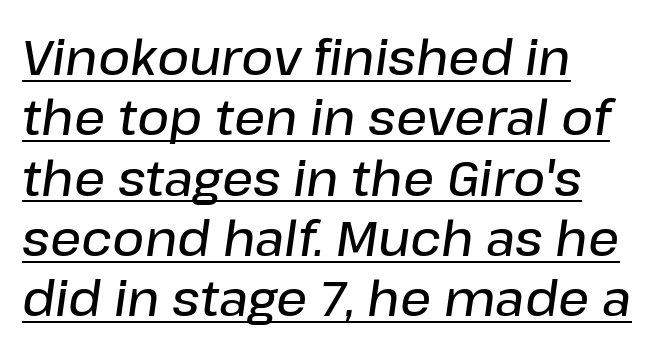
Weight: semibold (demi). Looking at the ascenders, they clearly lean. The passage shown is typed in a proportional face where columns would drift. The face used here is rendered with its standard letterfit. Like a heading marked for emphasis, these lines bear an underscore.
